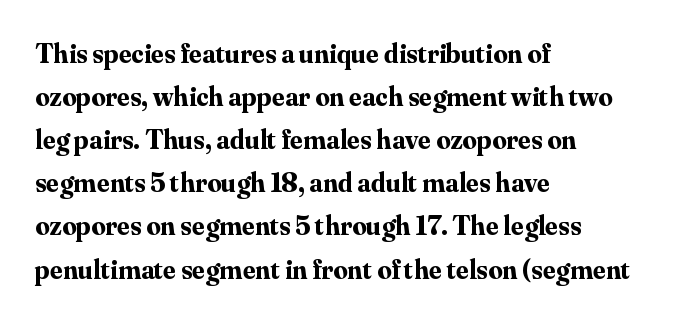
The image shows 28 px bold serif type, upright; set left-aligned, normal line spacing (1.54x), normal letter spacing, not underlined; medium stroke contrast and a small x-height.
